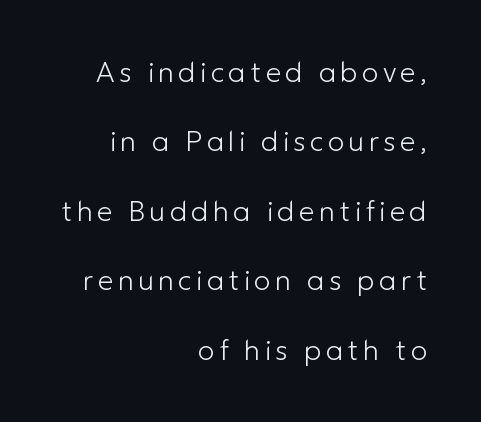
The image shows 28 px light sans-serif type, upright; set right-aligned, loose line spacing (2.48x), not underlined; low stroke contrast and a medium x-height.
